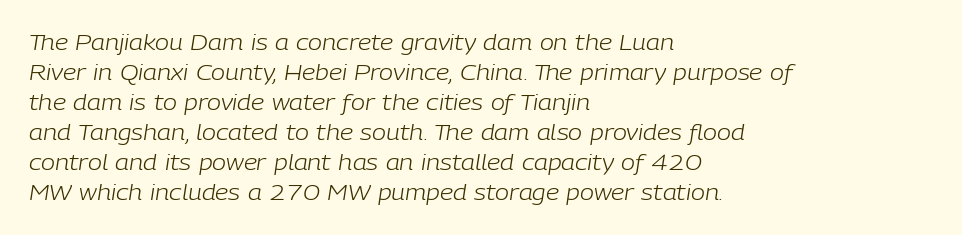
{"italic": "yes", "lean": "right", "slant_degrees": 9, "bold": "no", "underline": "no", "align": "left", "line_spacing": "normal", "line_spacing_ratio": 1.43, "letter_spacing": "normal", "letter_spacing_em": 0.0, "glyph_px": 21}
